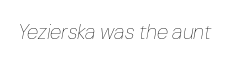
Honestly, the letter spacing is just normal — you wouldn't notice it. The specimen reads as italic at a glance. On a weight scale, this lands at 450 or below. The zone under the glyphs is completely vacant.
